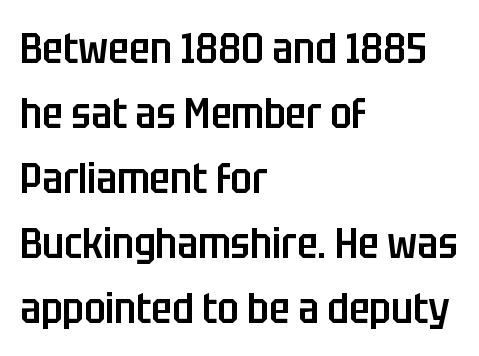
Compared with an ordinary text face, these strokes are moderately heavier — a semibold. Here the designer chose a conventional face with non-uniform glyph widths. The passage shown stacks its lines at a standard gap. Unmarked baselines from the first word to the last. How are the letters spaced? Ordinarily, with no added tracking.
